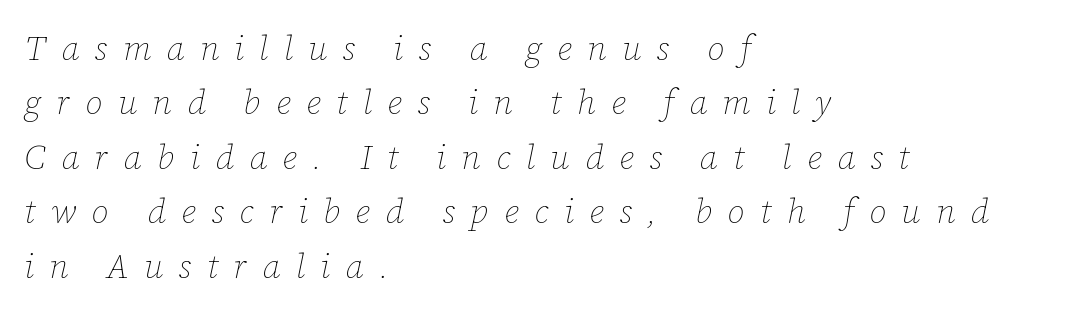
Q: Is the text bold? A: No.
Q: Is the text italic (slanted)? A: Yes, it leans right by about 12 degrees.
Q: Is the text underlined? A: No.
Q: How is the paragraph aligned? A: Left-aligned.
Q: Is the spacing between letters normal or unusually wide? A: Unusually wide.
Q: Is the spacing between lines tight, normal or loose? A: Normal.
Q: Width (condensed, normal, or wide)? A: Normal.
Q: Stroke contrast? A: Low.
Q: x-height? A: Medium.
Q: Monospaced? A: No.
